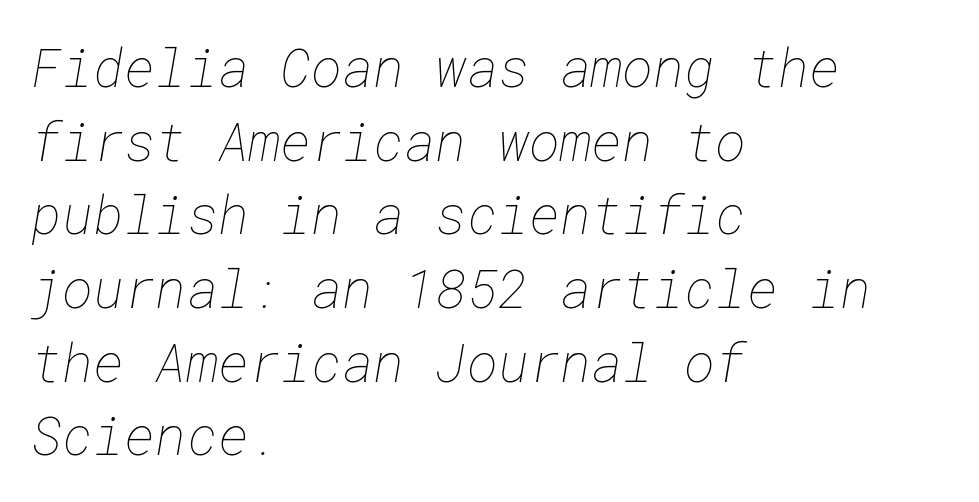
Q: Is the text bold? A: No.
Q: Is the text underlined? A: No.
Q: How is the paragraph aligned? A: Left-aligned.
Q: Is the spacing between letters normal or unusually wide? A: Normal.
Q: Is the spacing between lines tight, normal or loose? A: Normal.
Q: Width (condensed, normal, or wide)? A: Normal.
Q: Stroke contrast? A: Low.
Q: x-height? A: Medium.
